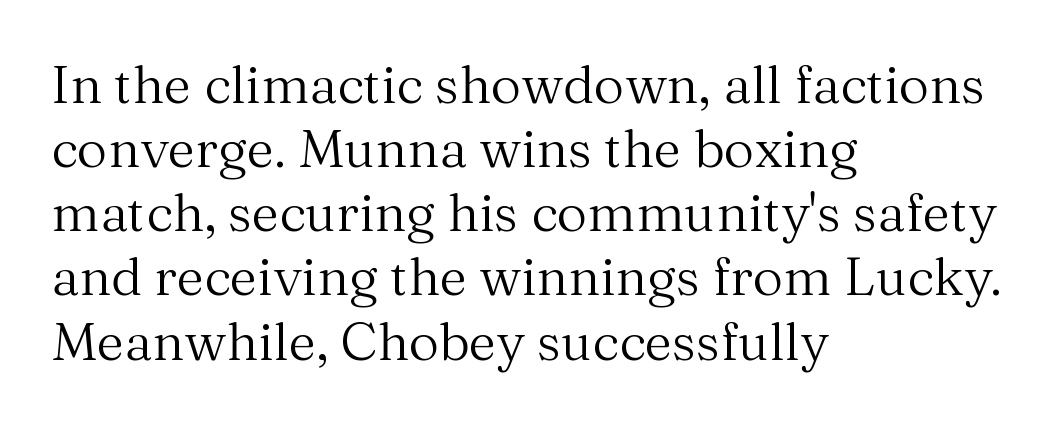
Q: Is the text bold? A: No.
Q: Is the text italic (slanted)? A: No, it is upright.
Q: Is the typeface a serif or a sans-serif typeface? A: Serif.
Q: Is the text underlined? A: No.
Q: How is the paragraph aligned? A: Left-aligned.
Q: Is the spacing between letters normal or unusually wide? A: Normal.
Q: Width (condensed, normal, or wide)? A: Normal.
Q: Stroke contrast? A: Medium.
Q: x-height? A: Medium.
Q: Monospaced? A: No.
